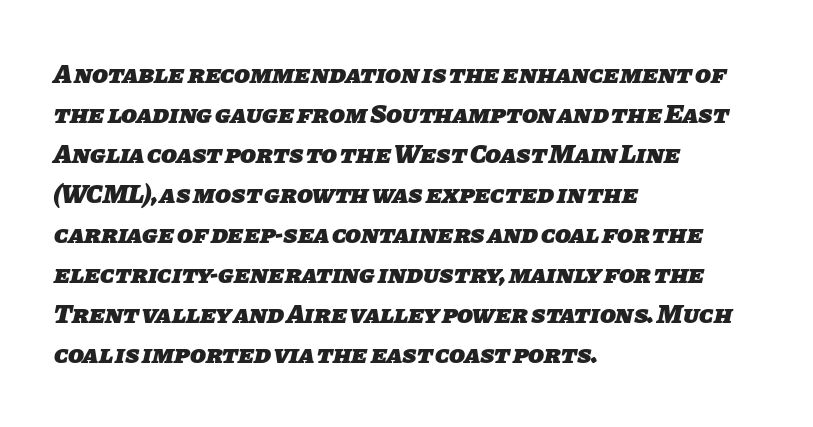
The image shows 26 px bold type; set left-aligned, normal line spacing (1.54x), normal letter spacing, not underlined.
